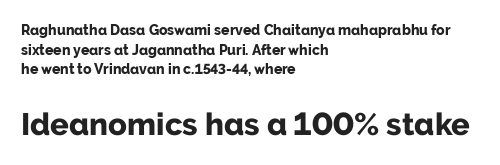
Q: Is the text bold? A: Yes.
Q: Is the text italic (slanted)? A: No, it is upright.
Q: Is the typeface a serif or a sans-serif typeface? A: Sans-serif.
Q: Is the text underlined? A: No.
Q: How is the paragraph aligned? A: Left-aligned.
Q: Is the spacing between letters normal or unusually wide? A: Normal.
Q: Is the spacing between lines tight, normal or loose? A: Normal.
Q: Which block of text is set in a larger size, the first (top) or the second (bottom)? A: The second (bottom) one.
Q: Width (condensed, normal, or wide)? A: Normal.
Q: Stroke contrast? A: Low.
Q: x-height? A: Medium.
Q: Monospaced? A: No.
